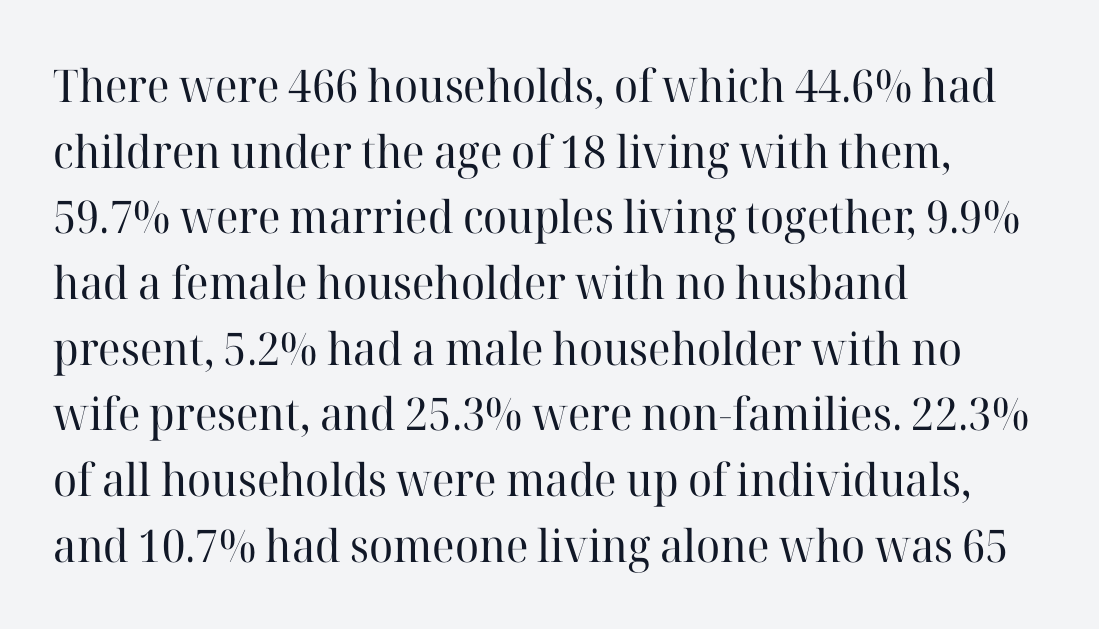
Caption: standard tracking, unaltered. You can tell from the footed stems that serif type was used. The lines sit at an ordinary, default distance from one another. Stems here are at most as thick as an everyday book face.
